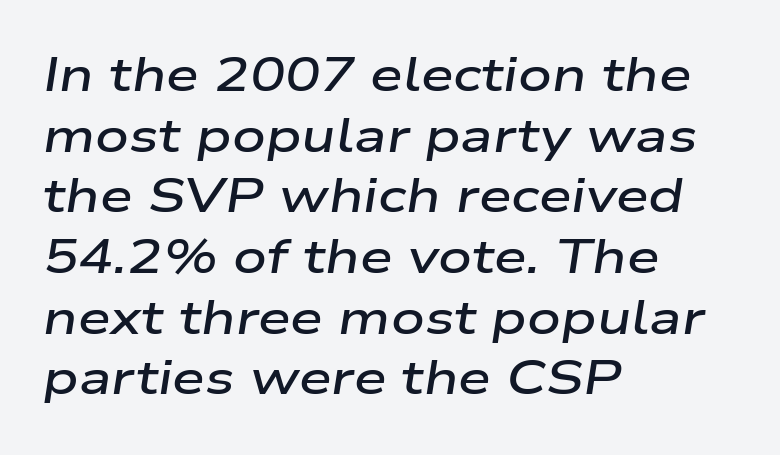
Q: Is the text bold? A: Semi-bold.
Q: Is the text italic (slanted)? A: Yes, it leans right by about 9 degrees.
Q: Is the text underlined? A: No.
Q: How is the paragraph aligned? A: Left-aligned.
Q: Is the spacing between letters normal or unusually wide? A: Normal.
Q: Is the spacing between lines tight, normal or loose? A: Normal.
Q: Width (condensed, normal, or wide)? A: Wide.
Q: Stroke contrast? A: Low.
Q: x-height? A: Medium.
Q: Monospaced? A: No.
